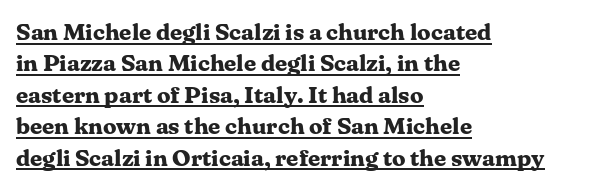
Every letter is thick-stroked: bold, no question. The rag falls on the right side of this text block. Standard letterfit; no display-style spreading of the glyphs. Emphasis is given by a line drawn under the lettering.
